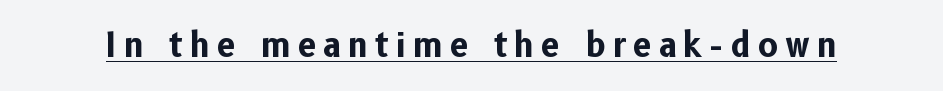
The image shows 33 px bold sans-serif type, upright; set unusually wide letter spacing (+0.22 em), underlined; low stroke contrast and a medium x-height.
